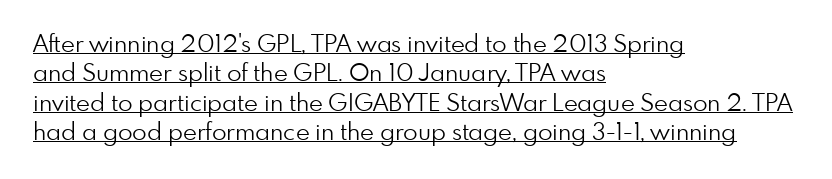
Q: Is the text bold? A: No.
Q: Is the text italic (slanted)? A: No, it is upright.
Q: Is the text underlined? A: Yes.
Q: How is the paragraph aligned? A: Left-aligned.
Q: Is the spacing between letters normal or unusually wide? A: Normal.
